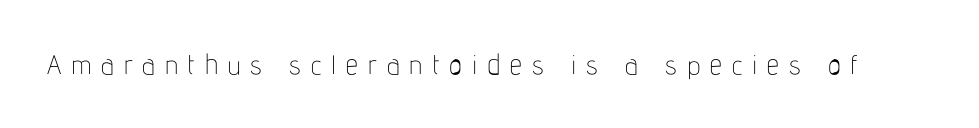
{"italic": "no", "bold": "no", "underline": "no", "letter_spacing": "wide", "letter_spacing_em": 0.37, "glyph_px": 27}
